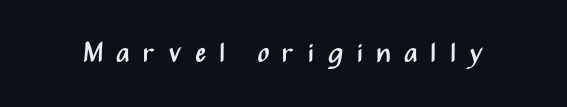
Q: Is the text bold? A: No.
Q: Is the text italic (slanted)? A: No, it is upright.
Q: Is the typeface a serif or a sans-serif typeface? A: Sans-serif.
Q: Is the text underlined? A: No.
Q: Is the spacing between letters normal or unusually wide? A: Unusually wide.
Q: Width (condensed, normal, or wide)? A: Condensed.
Q: Stroke contrast? A: Medium.
Q: x-height? A: Medium.
Q: Monospaced? A: No.
